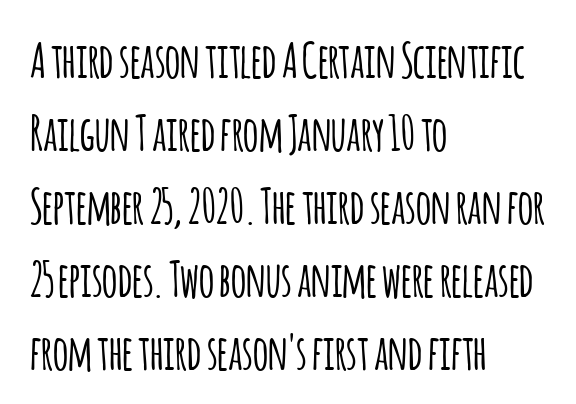
The image shows 48 px condensed sans-serif type, upright; set left-aligned, normal line spacing (1.52x), normal letter spacing, not underlined; low stroke contrast and a large x-height.
